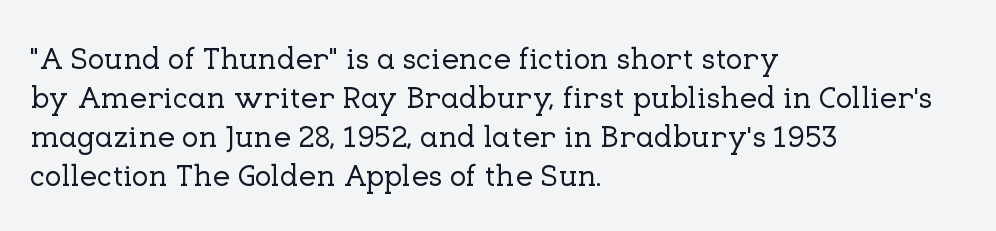
Q: Is the text italic (slanted)? A: No, it is upright.
Q: Is the typeface a serif or a sans-serif typeface? A: Serif.
Q: Is the text underlined? A: No.
Q: How is the paragraph aligned? A: Left-aligned.
Q: Is the spacing between letters normal or unusually wide? A: Normal.
Q: Is the spacing between lines tight, normal or loose? A: Normal.
Q: Width (condensed, normal, or wide)? A: Normal.
Q: Stroke contrast? A: Low.
Q: x-height? A: Medium.
Q: Monospaced? A: No.
